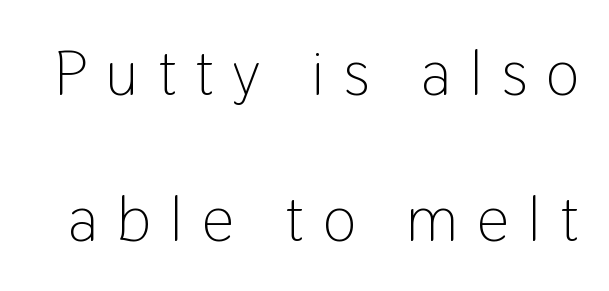
Honestly, the letter spacing is so wide it's the main thing you notice. The line-height multiplier appears high, well above default. The designer went with a sans here, leaving each stem footless. Summary of weight: not heavy and not bold.
